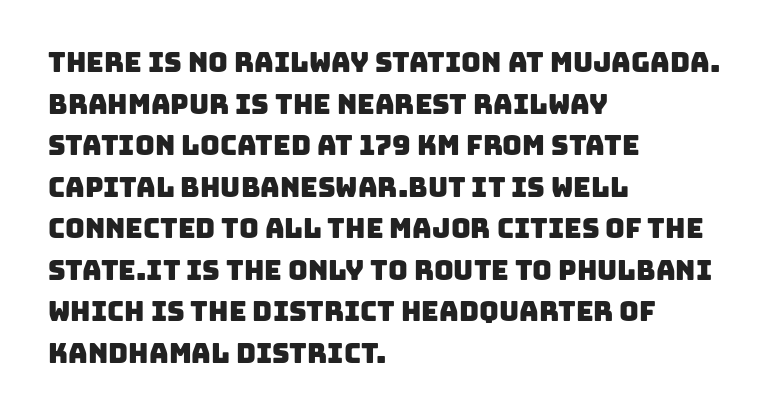
The image shows 27 px text type; set left-aligned, normal line spacing (1.54x), normal letter spacing, not underlined.
